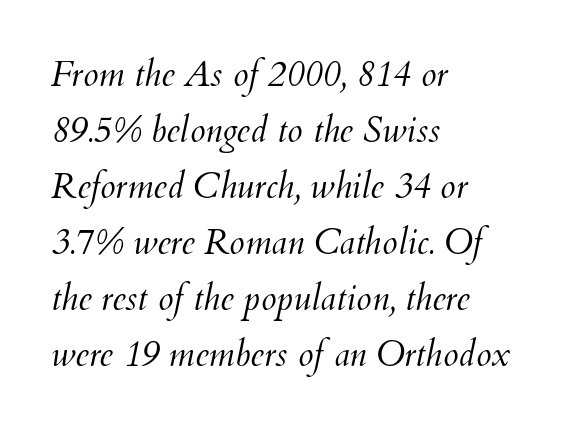
A typesetter would call this leading conventional body-copy spacing. The letters sit at their default tracking, neither squeezed nor spread. Reading down the block, your eye returns to a fixed left position each line. Each letter keeps its own natural width here, so spacing adapts to shape.
